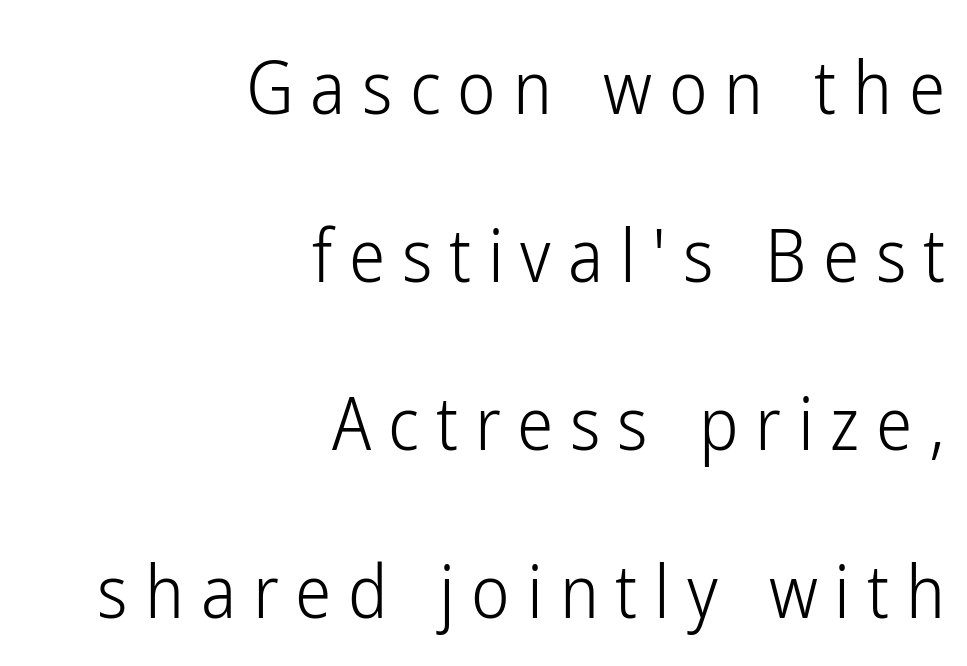
The image shows 73 px light, condensed sans-serif type, upright; set right-aligned, loose line spacing (2.3x), unusually wide letter spacing (+0.23 em), not underlined; low stroke contrast and a medium x-height.
